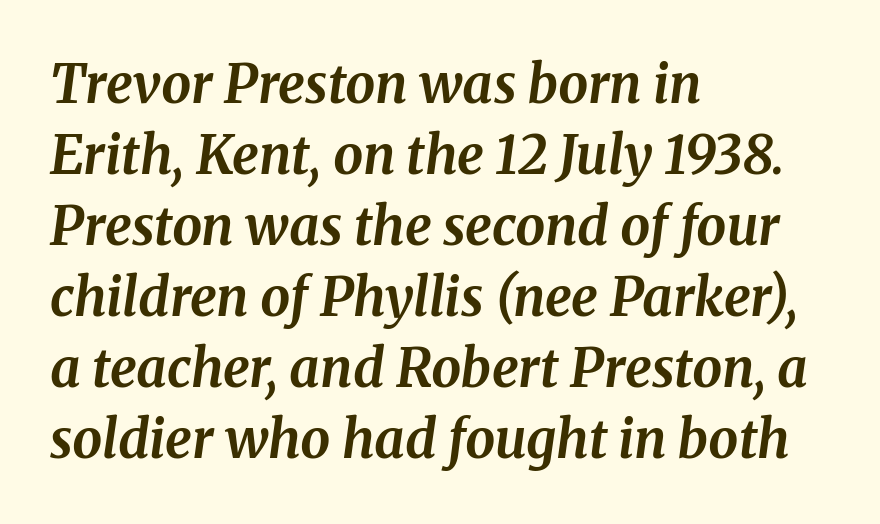
Q: Is the text bold? A: Yes.
Q: Is the text italic (slanted)? A: Yes, it leans right by about 8 degrees.
Q: Is the typeface a serif or a sans-serif typeface? A: Serif.
Q: Is the text underlined? A: No.
Q: How is the paragraph aligned? A: Left-aligned.
Q: Is the spacing between letters normal or unusually wide? A: Normal.
Q: Is the spacing between lines tight, normal or loose? A: Normal.
Q: Width (condensed, normal, or wide)? A: Normal.
Q: Stroke contrast? A: Medium.
Q: x-height? A: Medium.
Q: Monospaced? A: No.
